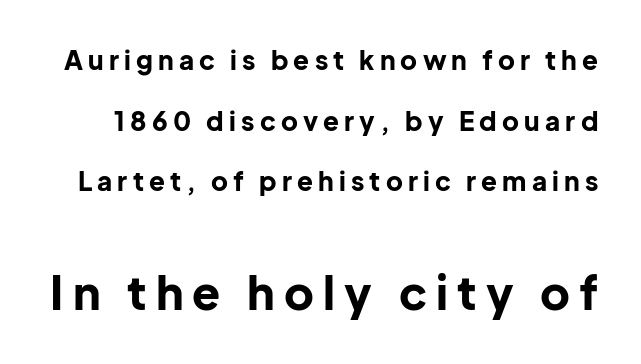
{"serif": "no", "italic": "no", "bold": "yes", "weight": "bold", "width": "normal", "stroke_contrast": "low", "x_height": "medium", "monospaced": "no", "underline": "no", "line_spacing": "loose", "line_spacing_ratio": 2.33, "letter_spacing": "wide", "letter_spacing_em": 0.2, "larger_block": "second", "size_ratio": 1.77, "glyph_px": 46}
